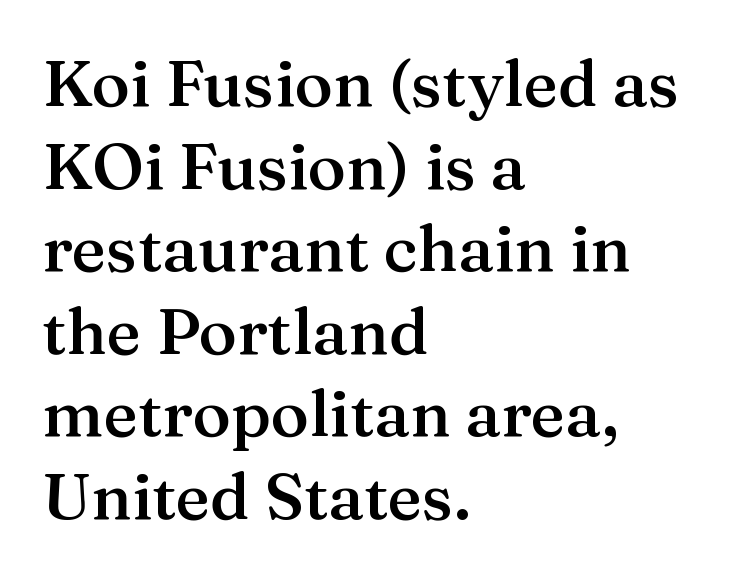
{"serif": "yes", "italic": "no", "bold": "semi", "weight": "semibold", "width": "normal", "stroke_contrast": "medium", "x_height": "medium", "monospaced": "no", "underline": "no", "align": "left", "line_spacing": "normal", "line_spacing_ratio": 1.27, "letter_spacing": "normal", "letter_spacing_em": 0.0, "glyph_px": 65}
